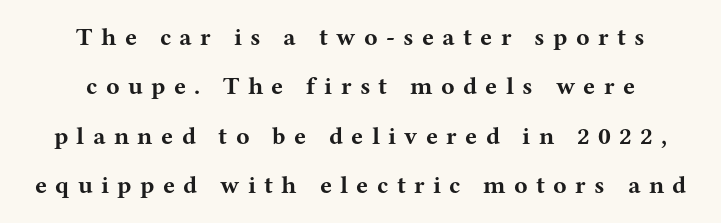
The image shows 25 px bold type, upright; set centered, loose line spacing (1.98x), unusually wide letter spacing (+0.33 em), not underlined.
